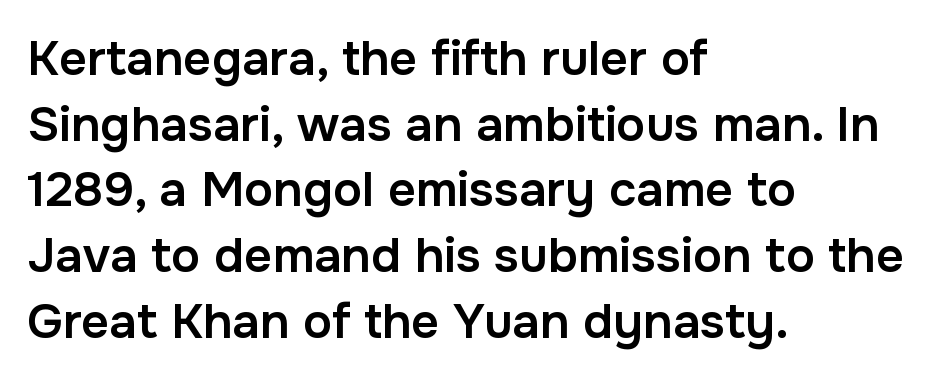
The image shows 49 px semibold sans-serif type, upright; set left-aligned, normal line spacing (1.34x), normal letter spacing, not underlined; low stroke contrast and a medium x-height.
